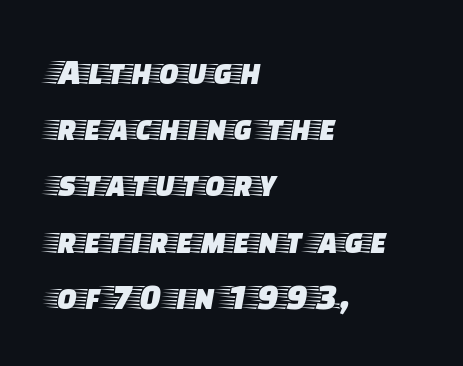
The image shows 37 px wide serif type; set left-aligned, normal line spacing (1.52x), normal letter spacing, not underlined; low stroke contrast and a large x-height.
